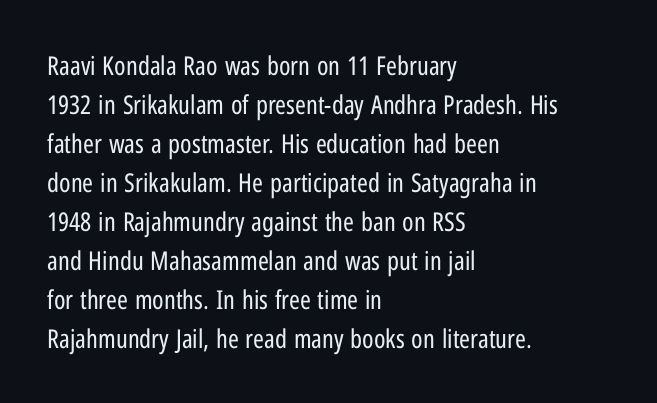
The image shows 26 px text type, upright; set left-aligned, normal line spacing (1.5x), normal letter spacing, not underlined.
